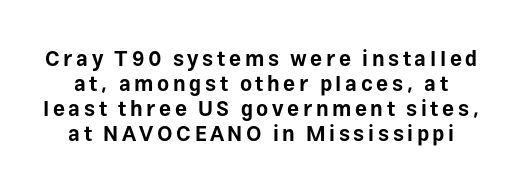
{"italic": "no", "bold": "yes", "underline": "no", "line_spacing_ratio": 1.19, "glyph_px": 21}
